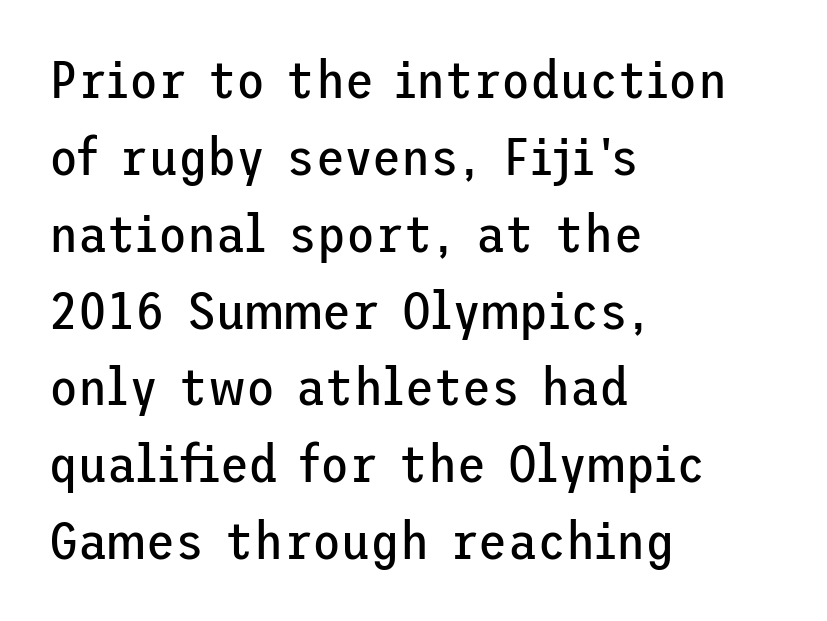
These lines are set flush left with a ragged right edge. Look at the tracking — it's just the regular setting, nothing added. Is there any slant? The stems are plumb. The strip under each line holds only bare page. You can tell from the bare stems that sans-serif type was used.
